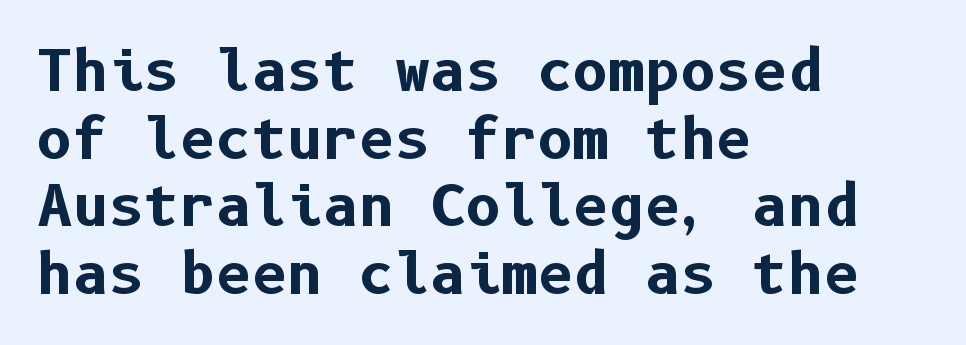
Line beginnings align vertically; line endings do not. You could call the tracking neutral — neither tight nor loose. Italic: no, the glyphs are upright roman. Note: no serifs on the glyphs.
